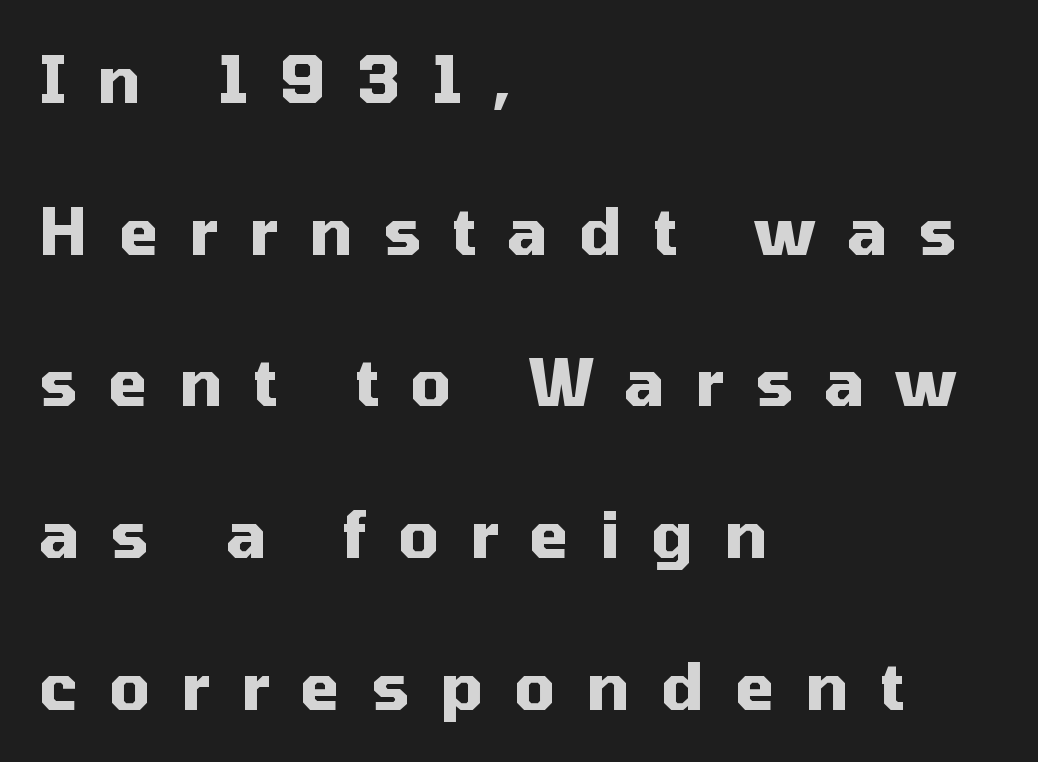
{"serif": "no", "italic": "no", "bold": "yes", "weight": "heavy", "width": "normal", "stroke_contrast": "medium", "x_height": "medium", "monospaced": "no", "underline": "no", "align": "left", "line_spacing": "loose", "line_spacing_ratio": 2.37, "letter_spacing": "wide", "letter_spacing_em": 0.48, "glyph_px": 64}
